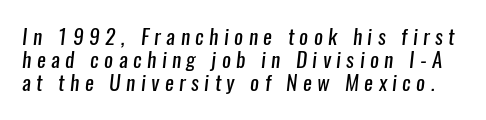
Look at the tracking — it's clearly loosened, letters drifting apart. Weight: in the light-to-regular range. You could barely slide anything between these rows. Check the space under the baseline: it is left empty.
